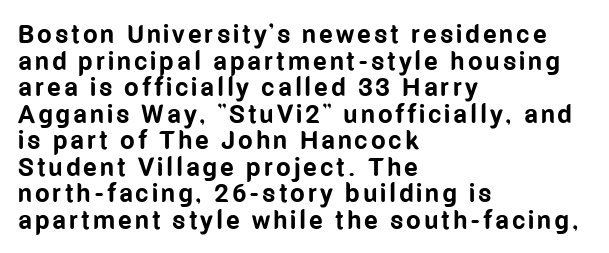
Leftover space on each line is placed entirely after the last word. This is heavy type, rendered in bold. Line spacing here is tight. Posture: straight, roman, zero tilt. Plain, unruled lines of type.
